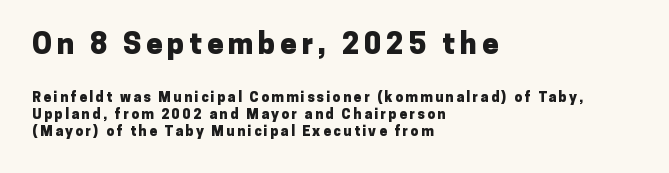
The image shows 29 px heavy sans-serif type, upright; set left-aligned, line spacing 1.23x, not underlined; the first (top) block is 2.07x larger; low stroke contrast and a medium x-height.
